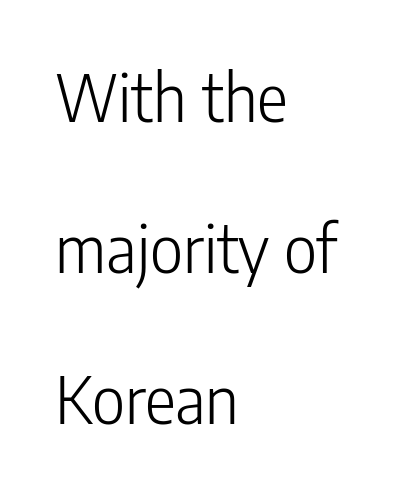
Q: Is the text bold? A: No.
Q: Is the text italic (slanted)? A: No, it is upright.
Q: Is the typeface a serif or a sans-serif typeface? A: Sans-serif.
Q: Is the text underlined? A: No.
Q: How is the paragraph aligned? A: Left-aligned.
Q: Is the spacing between letters normal or unusually wide? A: Normal.
Q: Is the spacing between lines tight, normal or loose? A: Loose.
Q: Width (condensed, normal, or wide)? A: Condensed.
Q: Stroke contrast? A: Low.
Q: x-height? A: Medium.
Q: Monospaced? A: No.
